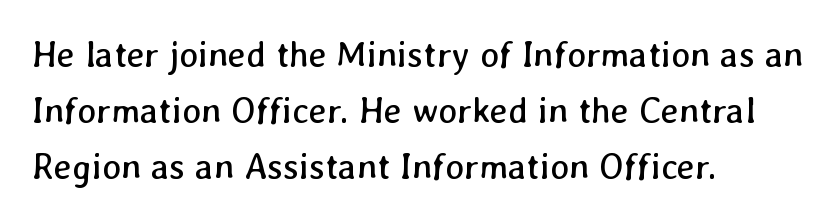
The image shows 36 px regular-weight type; set left-aligned, normal line spacing (1.56x), normal letter spacing, not underlined; low stroke contrast and a medium x-height.
